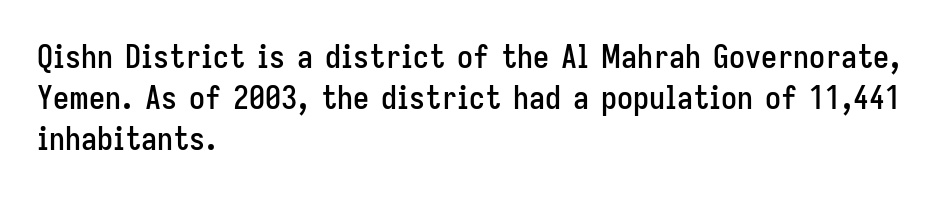
The image shows 32 px condensed sans-serif type, upright; set left-aligned, normal line spacing (1.28x), normal letter spacing, not underlined; low stroke contrast and a medium x-height.
